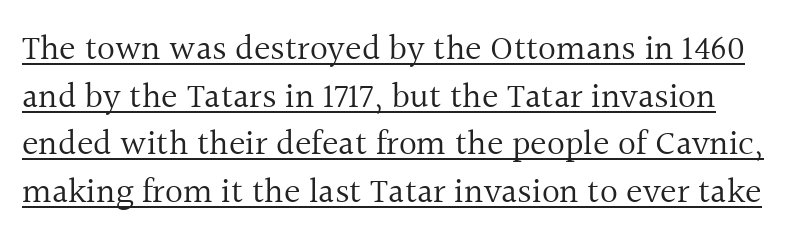
{"serif": "yes", "italic": "no", "bold": "no", "weight": "regular", "width": "normal", "x_height": "medium", "monospaced": "no", "underline": "yes", "line_spacing": "normal", "line_spacing_ratio": 1.36, "letter_spacing": "normal", "letter_spacing_em": 0.0, "glyph_px": 35}
